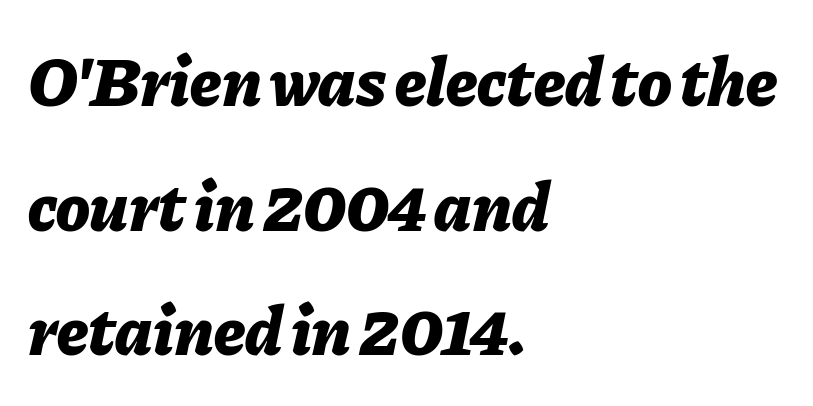
The image shows 70 px bold type, italic (leaning right); set left-aligned, line spacing 1.78x, normal letter spacing, not underlined; low stroke contrast and a medium x-height.
